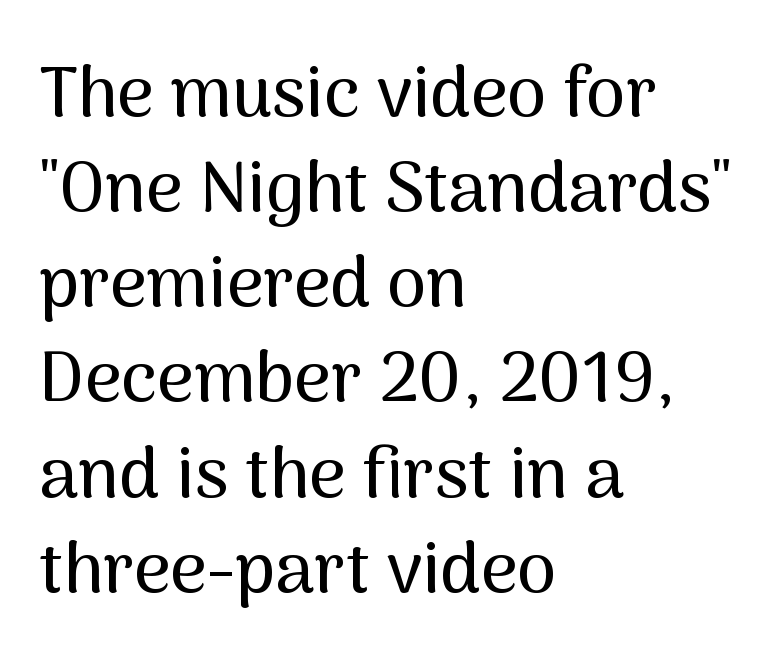
Q: Is the text italic (slanted)? A: No, it is upright.
Q: Is the typeface a serif or a sans-serif typeface? A: Sans-serif.
Q: Is the text underlined? A: No.
Q: How is the paragraph aligned? A: Left-aligned.
Q: Is the spacing between letters normal or unusually wide? A: Normal.
Q: Is the spacing between lines tight, normal or loose? A: Normal.
Q: Width (condensed, normal, or wide)? A: Normal.
Q: Stroke contrast? A: Medium.
Q: x-height? A: Medium.
Q: Monospaced? A: No.
